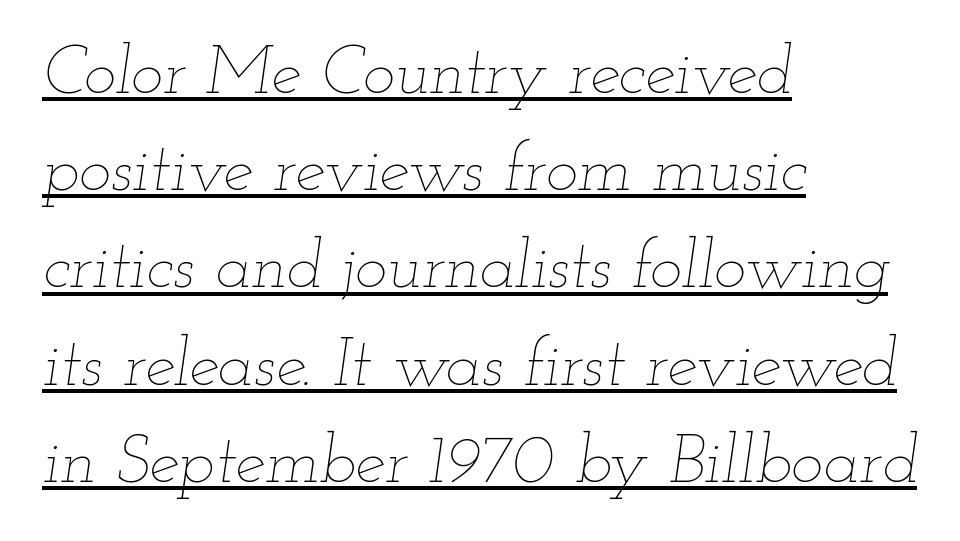
Q: Is the text bold? A: No.
Q: Is the text italic (slanted)? A: Yes, it leans right by about 12 degrees.
Q: Is the text underlined? A: Yes.
Q: How is the paragraph aligned? A: Left-aligned.
Q: Is the spacing between letters normal or unusually wide? A: Normal.
Q: Is the spacing between lines tight, normal or loose? A: Normal.
Q: Width (condensed, normal, or wide)? A: Wide.
Q: Stroke contrast? A: Low.
Q: x-height? A: Small.
Q: Monospaced? A: No.
